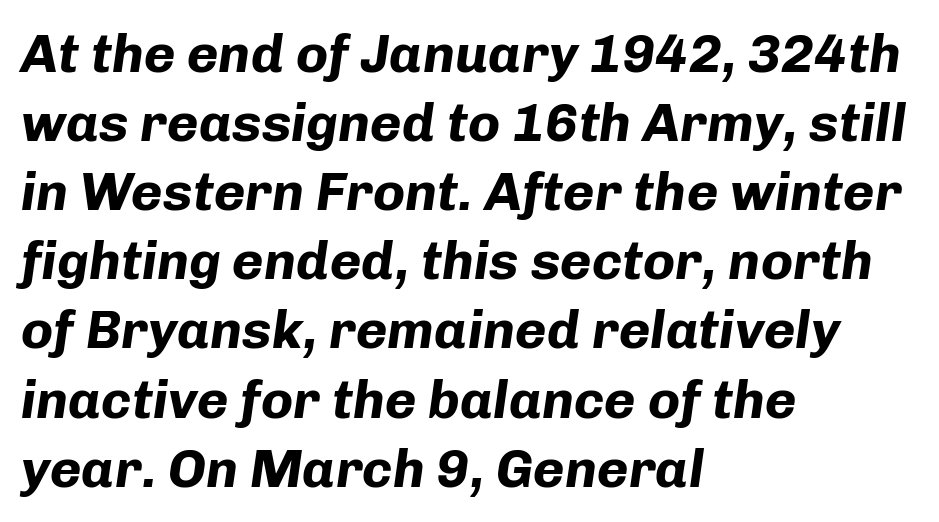
Q: Is the text bold? A: Yes.
Q: Is the text italic (slanted)? A: Yes, it leans right by about 8 degrees.
Q: Is the text underlined? A: No.
Q: How is the paragraph aligned? A: Left-aligned.
Q: Is the spacing between letters normal or unusually wide? A: Normal.
Q: Is the spacing between lines tight, normal or loose? A: Normal.
Q: Width (condensed, normal, or wide)? A: Normal.
Q: Stroke contrast? A: Low.
Q: x-height? A: Medium.
Q: Monospaced? A: No.
